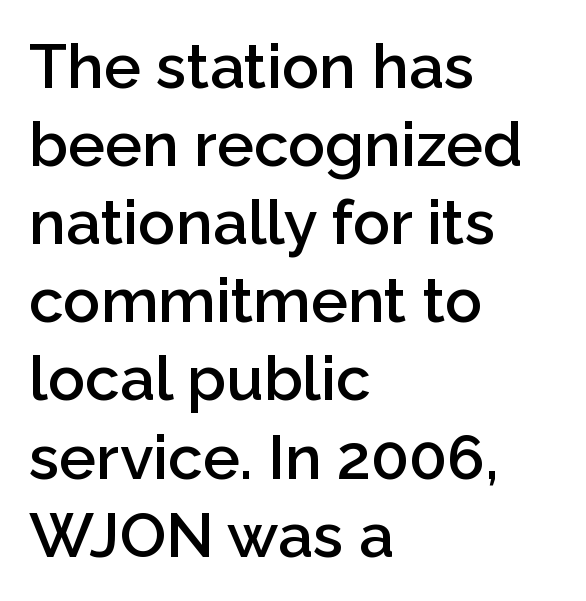
{"serif": "no", "italic": "no", "bold": "semi", "weight": "semibold", "width": "normal", "stroke_contrast": "low", "x_height": "medium", "monospaced": "no", "underline": "no", "align": "left", "line_spacing": "normal", "line_spacing_ratio": 1.26, "letter_spacing": "normal", "letter_spacing_em": 0.0, "glyph_px": 62}
